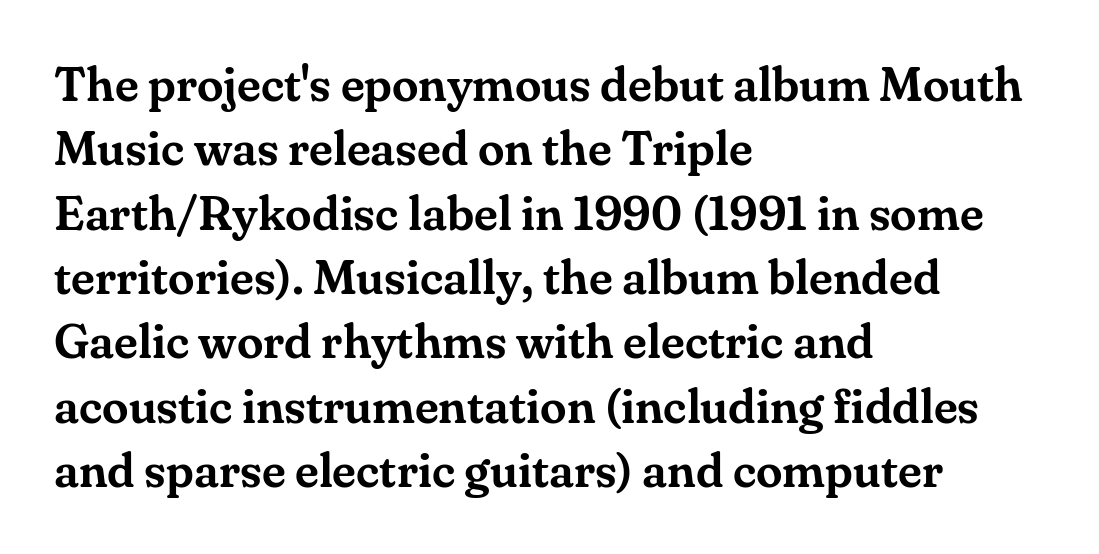
Q: Is the text italic (slanted)? A: No, it is upright.
Q: Is the typeface a serif or a sans-serif typeface? A: Serif.
Q: Is the text underlined? A: No.
Q: How is the paragraph aligned? A: Left-aligned.
Q: Is the spacing between letters normal or unusually wide? A: Normal.
Q: Is the spacing between lines tight, normal or loose? A: Normal.
Q: Width (condensed, normal, or wide)? A: Normal.
Q: Stroke contrast? A: Medium.
Q: x-height? A: Small.
Q: Monospaced? A: No.
